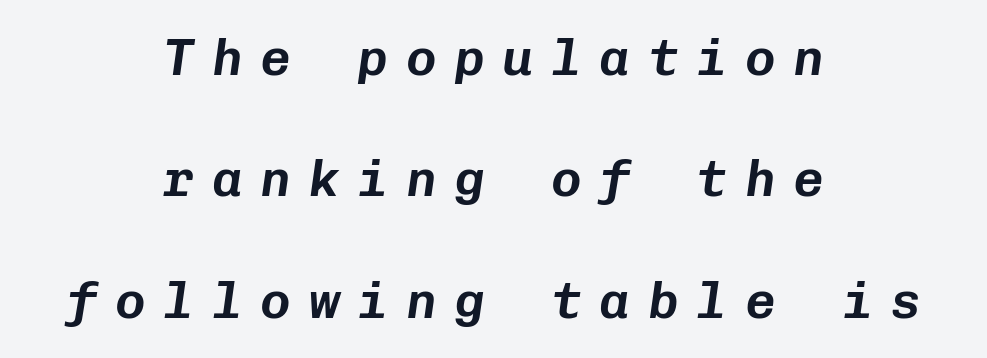
The image shows 51 px text type, italic (leaning right), monospaced; set centered, loose line spacing (2.38x), unusually wide letter spacing (+0.35 em), not underlined; low stroke contrast and a medium x-height.
